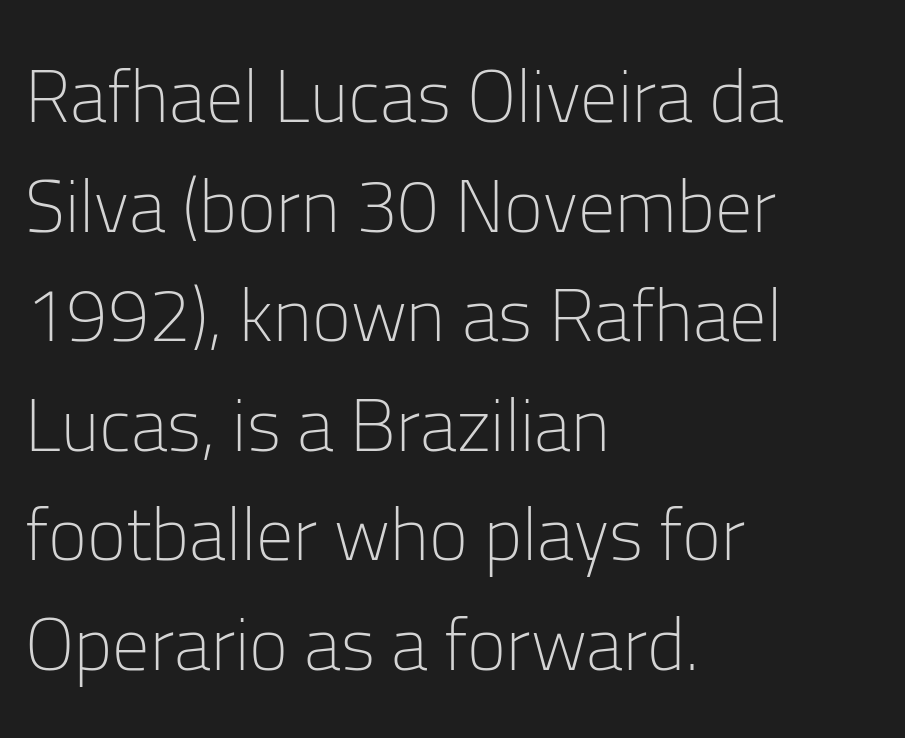
{"serif": "no", "italic": "no", "bold": "no", "weight": "light", "width": "normal", "stroke_contrast": "low", "x_height": "medium", "monospaced": "no", "underline": "no", "align": "left", "line_spacing": "normal", "line_spacing_ratio": 1.48, "letter_spacing": "normal", "letter_spacing_em": 0.0, "glyph_px": 74}
